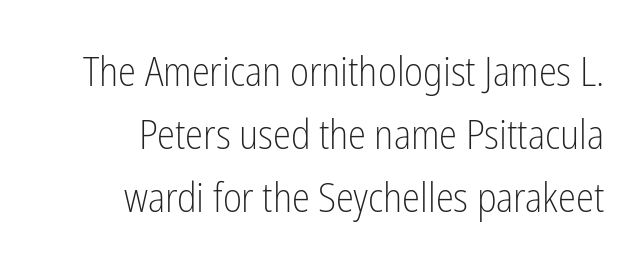
{"serif": "no", "italic": "no", "bold": "no", "weight": "light", "width": "condensed", "stroke_contrast": "low", "x_height": "medium", "monospaced": "no", "underline": "no", "align": "right", "line_spacing": "normal", "line_spacing_ratio": 1.54, "letter_spacing": "normal", "letter_spacing_em": 0.0, "glyph_px": 41}
